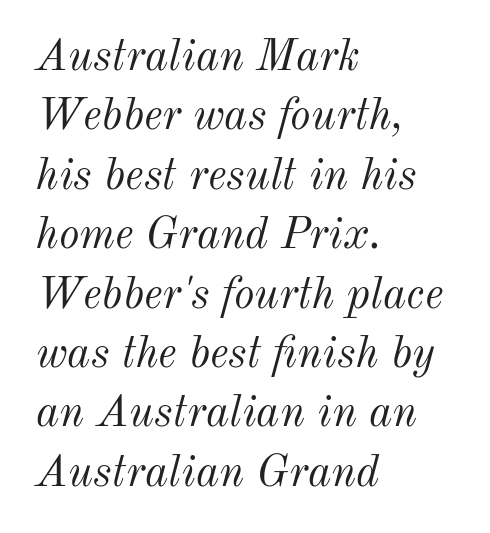
{"italic": "yes", "lean": "right", "slant_degrees": 12, "bold": "no", "weight": "light", "width": "normal", "stroke_contrast": "medium", "x_height": "small", "monospaced": "no", "underline": "no", "align": "left", "line_spacing": "normal", "line_spacing_ratio": 1.35, "letter_spacing": "normal", "letter_spacing_em": 0.0, "glyph_px": 44}
